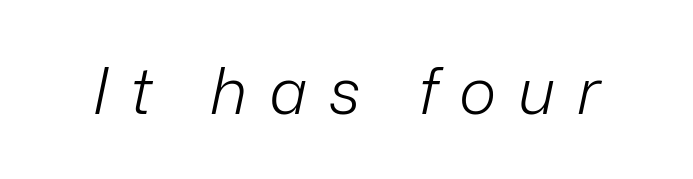
Lines of text with bare space underneath. Short note: letters widely spaced. The axis of the letterforms is tilted away from vertical. Think standard paragraph weight, or any step lighter than that. Spacing verdict: proportional, widths tailored to each character.
